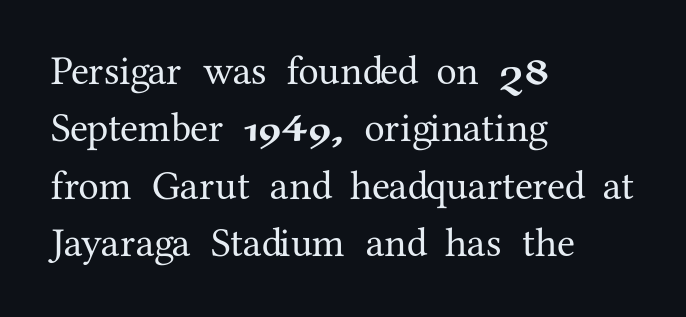
Q: Is the text italic (slanted)? A: No, it is upright.
Q: Is the typeface a serif or a sans-serif typeface? A: Serif.
Q: Is the text underlined? A: No.
Q: How is the paragraph aligned? A: Left-aligned.
Q: Is the spacing between letters normal or unusually wide? A: Normal.
Q: Is the spacing between lines tight, normal or loose? A: Normal.
Q: Width (condensed, normal, or wide)? A: Normal.
Q: Stroke contrast? A: Medium.
Q: x-height? A: Medium.
Q: Monospaced? A: No.
